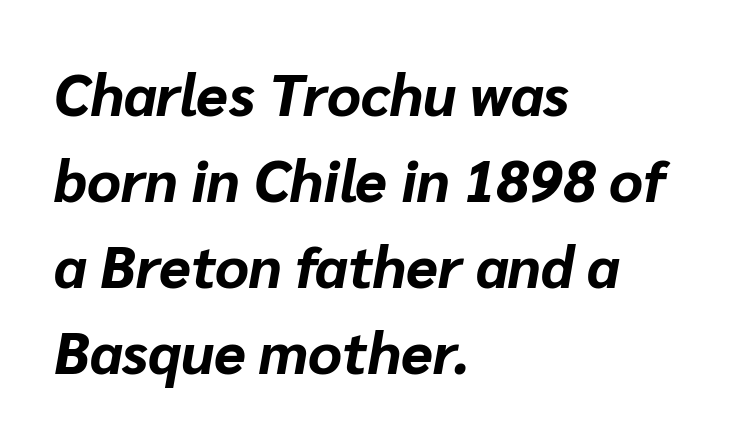
If you drew a ruler down the left edge, every line would touch it. These words are printed bold, with thick strokes throughout. You could not count columns in this text — the font is proportionally spaced. One glance says typical: line gaps are just what's usual. The rendering keeps characters at their native spacing. There's an unmistakable incline to the writing here.
